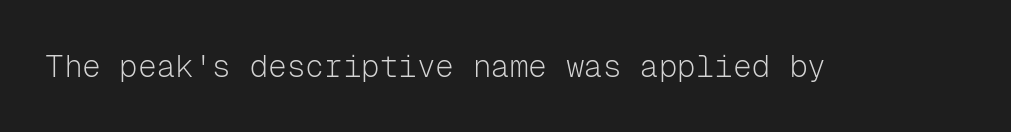
{"serif": "no", "italic": "no", "bold": "no", "weight": "light", "width": "normal", "stroke_contrast": "low", "x_height": "medium", "monospaced": "yes", "underline": "no", "letter_spacing": "normal", "letter_spacing_em": 0.0, "glyph_px": 31}
